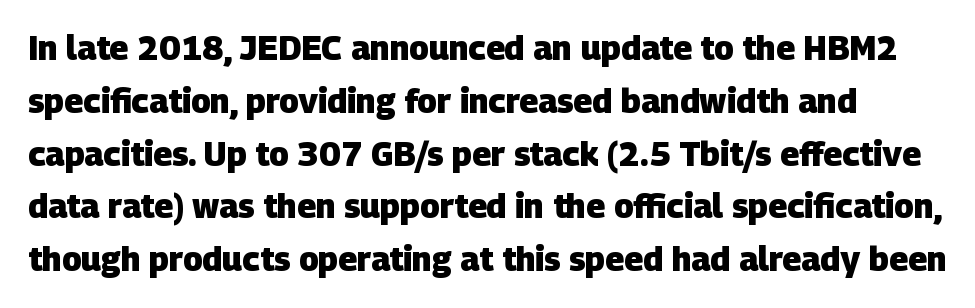
Q: Is the text bold? A: Yes.
Q: Is the typeface a serif or a sans-serif typeface? A: Sans-serif.
Q: Is the text underlined? A: No.
Q: Is the spacing between letters normal or unusually wide? A: Normal.
Q: Is the spacing between lines tight, normal or loose? A: Normal.
Q: Width (condensed, normal, or wide)? A: Normal.
Q: Stroke contrast? A: Low.
Q: x-height? A: Large.
Q: Monospaced? A: No.
